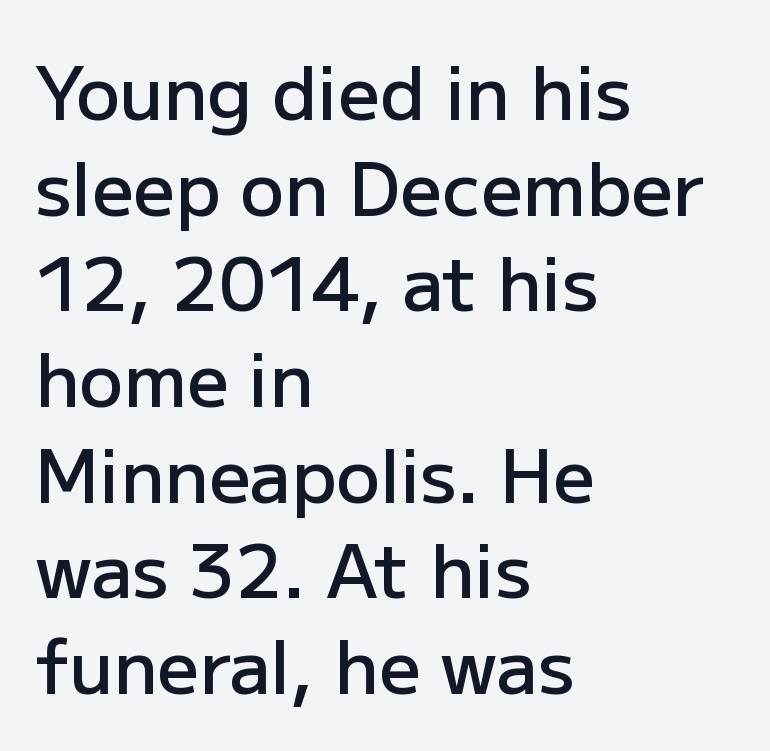
The rendering uses a moderate line-height, typical for paragraphs. Do the characters align in a grid? No, the font is proportional. Font category for this specimen: sans-serif. The rendering keeps characters at their native spacing.
